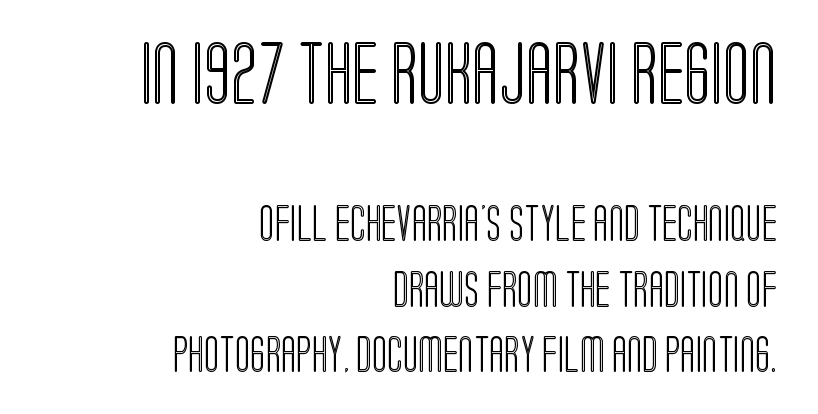
{"italic": "no", "width": "condensed", "x_height": "large", "monospaced": "no", "underline": "no", "align": "right", "line_spacing_ratio": 1.81, "letter_spacing": "normal", "letter_spacing_em": 0.0, "larger_block": "first", "size_ratio": 1.75, "glyph_px": 63}
